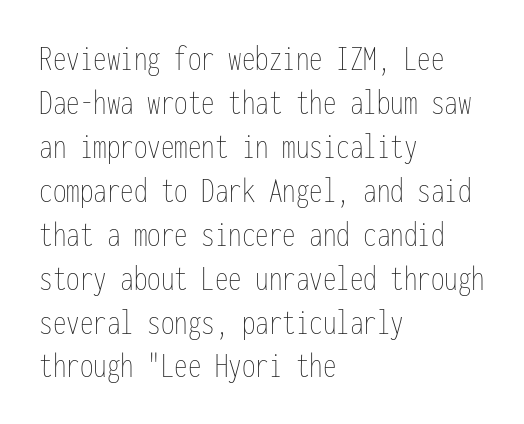
{"italic": "no", "bold": "no", "weight": "thin", "width": "condensed", "stroke_contrast": "low", "x_height": "medium", "monospaced": "yes", "underline": "no", "align": "left", "line_spacing_ratio": 1.22, "letter_spacing": "normal", "letter_spacing_em": 0.0, "glyph_px": 36}
